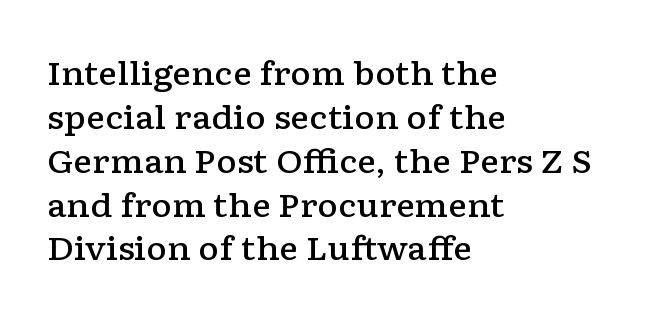
This sample uses a serif face. Ordinary non-slanted type is in use. A fair bit of extra ink — the face is semibold, not bold. Has an underline been added? It has not.
